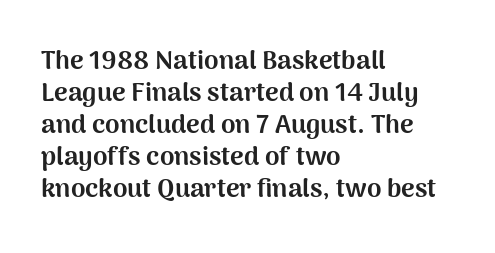
Q: Is the text bold? A: Yes.
Q: Is the text italic (slanted)? A: No, it is upright.
Q: Is the text underlined? A: No.
Q: How is the paragraph aligned? A: Left-aligned.
Q: Is the spacing between letters normal or unusually wide? A: Normal.
